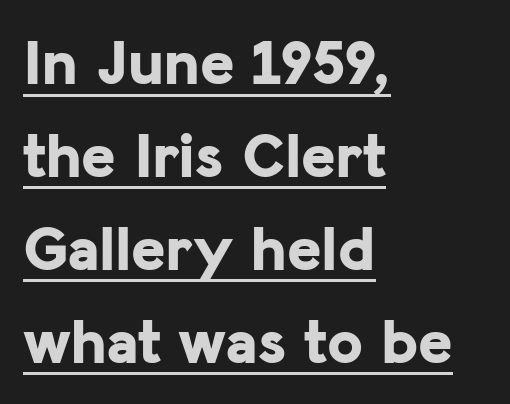
Q: Is the text bold? A: Yes.
Q: Is the text italic (slanted)? A: No, it is upright.
Q: Is the typeface a serif or a sans-serif typeface? A: Sans-serif.
Q: Is the text underlined? A: Yes.
Q: How is the paragraph aligned? A: Left-aligned.
Q: Is the spacing between letters normal or unusually wide? A: Normal.
Q: Is the spacing between lines tight, normal or loose? A: Normal.
Q: Width (condensed, normal, or wide)? A: Normal.
Q: Stroke contrast? A: Low.
Q: x-height? A: Medium.
Q: Monospaced? A: No.
